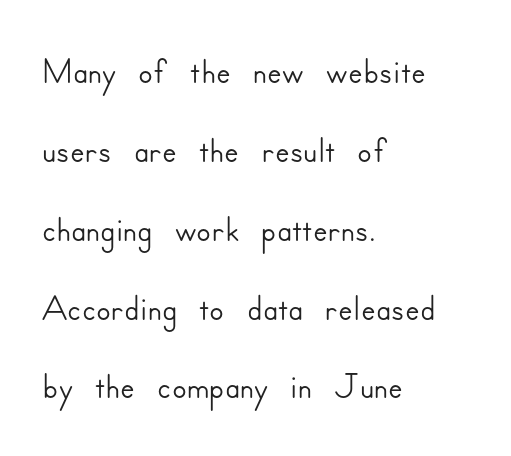
{"serif": "no", "italic": "no", "width": "normal", "stroke_contrast": "low", "x_height": "small", "monospaced": "no", "underline": "no", "align": "left", "line_spacing": "normal", "line_spacing_ratio": 1.46, "letter_spacing": "normal", "letter_spacing_em": 0.0, "glyph_px": 54}
